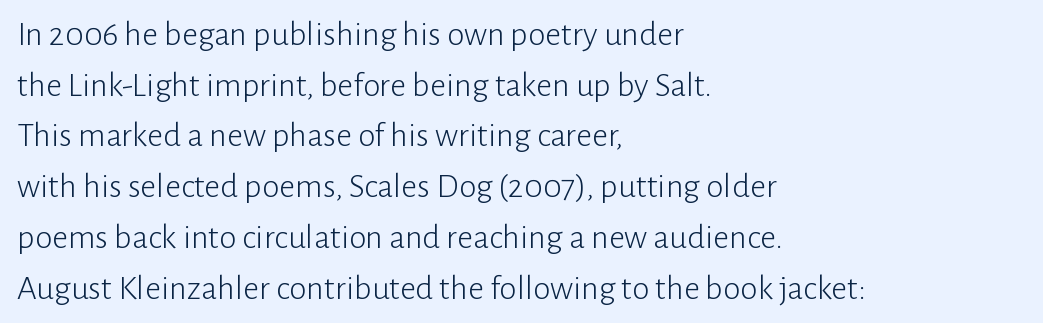
You can tell from the bare stems that sans-serif type was used. Think of a printed novel: that variable character pitch is what you see here. Typeset ragged right — the left edge is the straight one. Tracking here is standard; glyphs follow each other at the usual distance. Rule under the text: the space is simply empty. Is the type heavy? It reads as light-to-regular instead.
